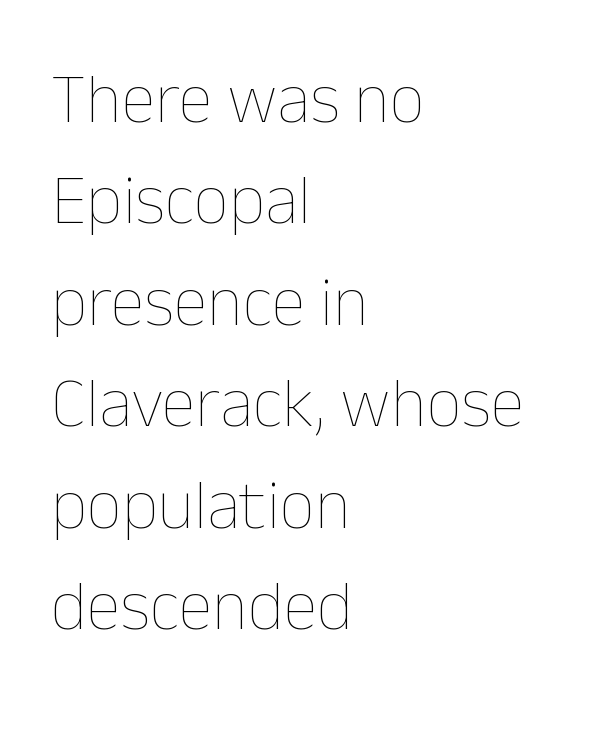
Is this a heavy cut? Hardly; it is regular or lighter. Every row of glyphs begins at an identical x-position on the left. Has an underline been added? It has not. Words appear dense and cohesive because spacing is normal. Each letter keeps its own natural width here, so spacing adapts to shape.
